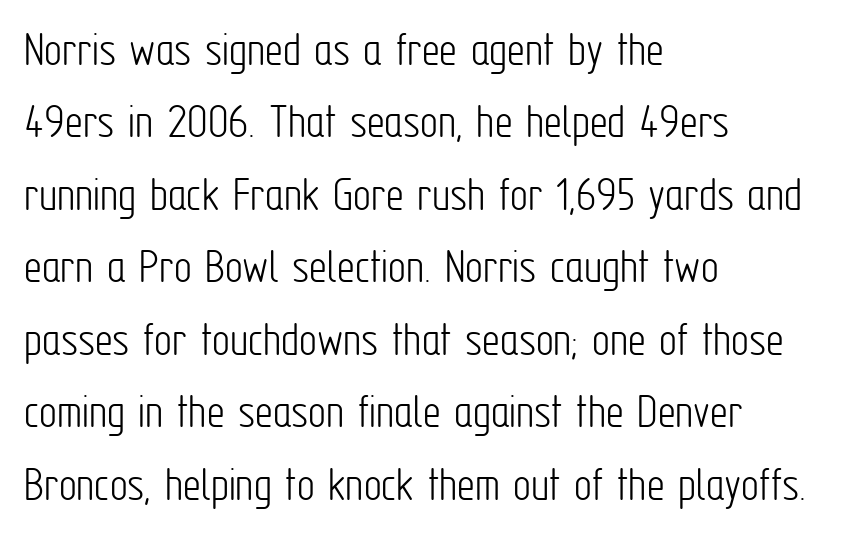
Q: Is the text bold? A: No.
Q: Is the text italic (slanted)? A: No, it is upright.
Q: Is the typeface a serif or a sans-serif typeface? A: Sans-serif.
Q: Is the text underlined? A: No.
Q: How is the paragraph aligned? A: Left-aligned.
Q: Is the spacing between letters normal or unusually wide? A: Normal.
Q: Is the spacing between lines tight, normal or loose? A: Normal.
Q: Width (condensed, normal, or wide)? A: Condensed.
Q: Stroke contrast? A: Low.
Q: x-height? A: Medium.
Q: Monospaced? A: No.
